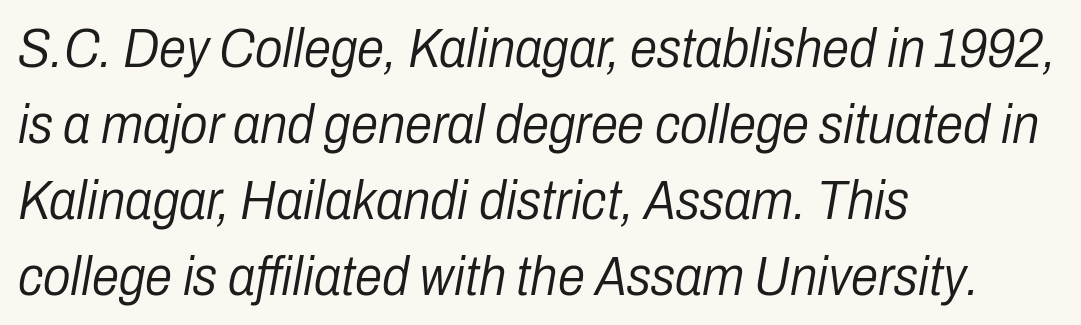
The image shows 55 px light, condensed type, italic (leaning right); set left-aligned, normal line spacing (1.38x), normal letter spacing, not underlined; low stroke contrast and a medium x-height.
